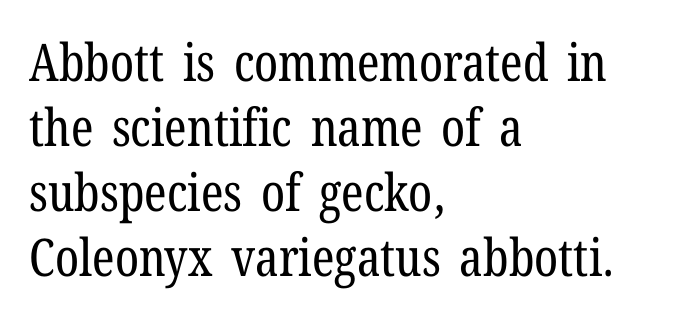
{"serif": "yes", "italic": "no", "bold": "no", "weight": "regular", "width": "condensed", "stroke_contrast": "low", "x_height": "medium", "monospaced": "no", "underline": "no", "align": "left", "line_spacing": "normal", "line_spacing_ratio": 1.25, "letter_spacing": "normal", "letter_spacing_em": 0.0, "glyph_px": 52}
